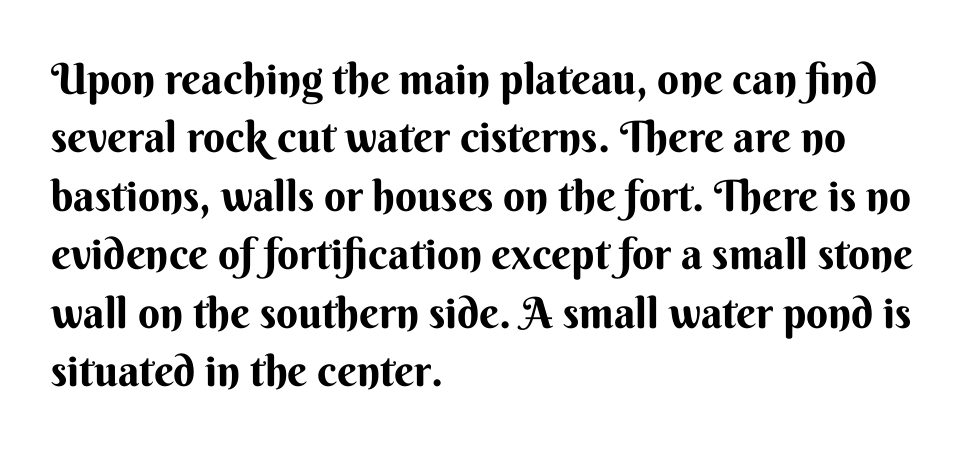
The passage is arranged the way most books set body copy — flush left. The typesetting leans heavy: a genuine bold. The gap between lines stays unmarked. Tracking value appears to be zero — textbook default spacing.
